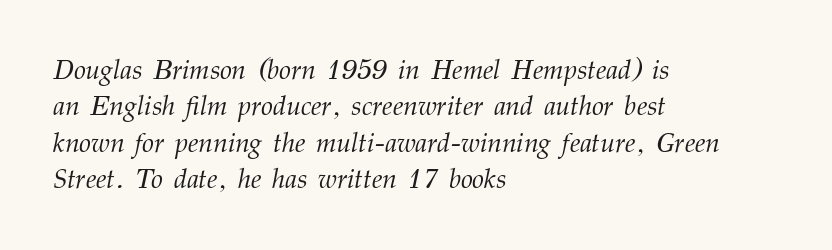
Q: Is the text bold? A: No.
Q: Is the text italic (slanted)? A: Yes, it leans right by about 12 degrees.
Q: Is the text underlined? A: No.
Q: How is the paragraph aligned? A: Left-aligned.
Q: Is the spacing between letters normal or unusually wide? A: Normal.
Q: Is the spacing between lines tight, normal or loose? A: Normal.
